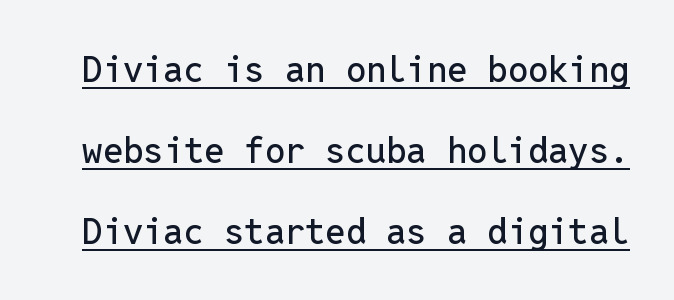
The image shows 36 px sans-serif type, upright, monospaced; set loose line spacing (2.25x), normal letter spacing, underlined; low stroke contrast and a medium x-height.
